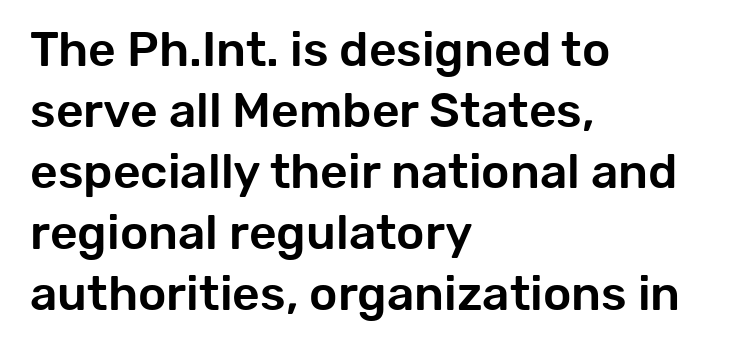
{"serif": "no", "italic": "no", "width": "normal", "stroke_contrast": "low", "x_height": "medium", "monospaced": "no", "underline": "no", "align": "left", "line_spacing": "normal", "line_spacing_ratio": 1.27, "letter_spacing": "normal", "letter_spacing_em": 0.0, "glyph_px": 48}
